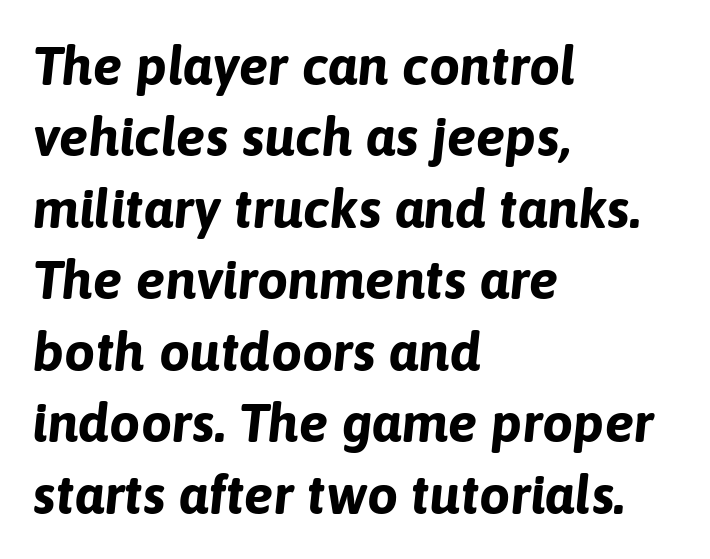
Q: Is the text bold? A: Yes.
Q: Is the text italic (slanted)? A: Yes, it leans right by about 6 degrees.
Q: Is the text underlined? A: No.
Q: How is the paragraph aligned? A: Left-aligned.
Q: Is the spacing between letters normal or unusually wide? A: Normal.
Q: Is the spacing between lines tight, normal or loose? A: Normal.
Q: Width (condensed, normal, or wide)? A: Normal.
Q: Stroke contrast? A: Low.
Q: x-height? A: Medium.
Q: Monospaced? A: No.
